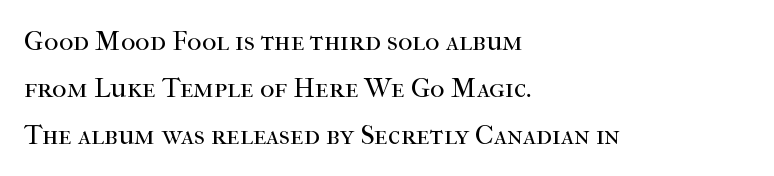
The image shows 28 px regular-weight serif type, upright; set left-aligned, normal line spacing (1.67x), normal letter spacing, not underlined; high stroke contrast and a medium x-height.
